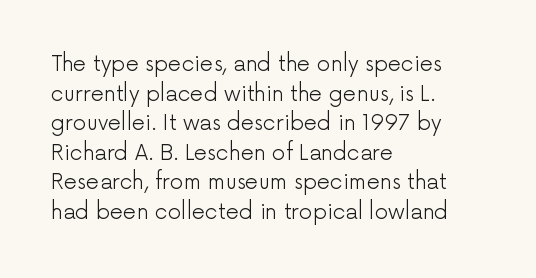
Q: Is the text bold? A: No.
Q: Is the text italic (slanted)? A: No, it is upright.
Q: Is the text underlined? A: No.
Q: How is the paragraph aligned? A: Left-aligned.
Q: Is the spacing between letters normal or unusually wide? A: Normal.
Q: Is the spacing between lines tight, normal or loose? A: Normal.
